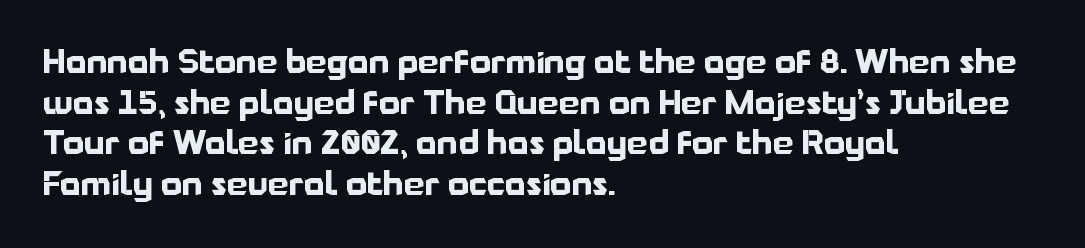
The strokes are fattened all the way to bold. Check where the strokes stop: nothing finishes them off — pure sans. The specimen reads as upright at a glance. Beneath every word, the page is bare. This rendering leaves character spacing at its baseline value.
